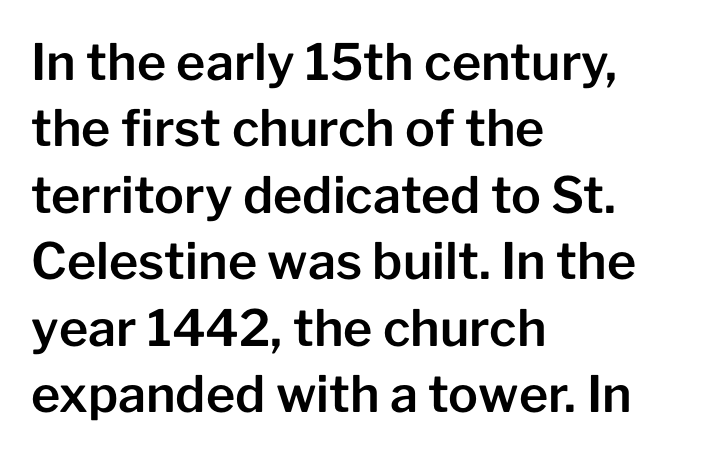
The image shows 50 px sans-serif type, upright; set left-aligned, normal line spacing (1.33x), normal letter spacing, not underlined; low stroke contrast and a medium x-height.
